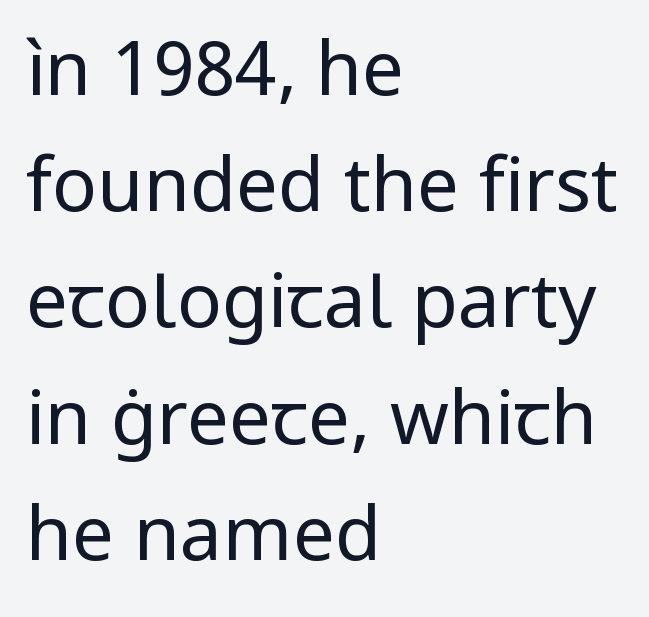
Q: Is the text bold? A: No.
Q: Is the text italic (slanted)? A: No, it is upright.
Q: Is the typeface a serif or a sans-serif typeface? A: Sans-serif.
Q: Is the text underlined? A: No.
Q: How is the paragraph aligned? A: Left-aligned.
Q: Is the spacing between letters normal or unusually wide? A: Normal.
Q: Is the spacing between lines tight, normal or loose? A: Normal.
Q: Width (condensed, normal, or wide)? A: Normal.
Q: Stroke contrast? A: Low.
Q: x-height? A: Medium.
Q: Monospaced? A: No.
